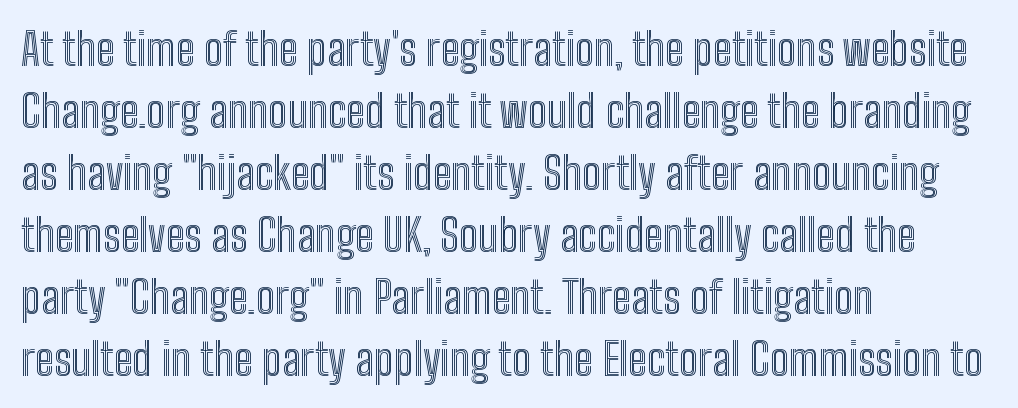
Q: Is the text italic (slanted)? A: No, it is upright.
Q: Is the text underlined? A: No.
Q: How is the paragraph aligned? A: Left-aligned.
Q: Is the spacing between letters normal or unusually wide? A: Normal.
Q: Is the spacing between lines tight, normal or loose? A: Normal.
Q: Width (condensed, normal, or wide)? A: Condensed.
Q: x-height? A: Medium.
Q: Monospaced? A: No.
